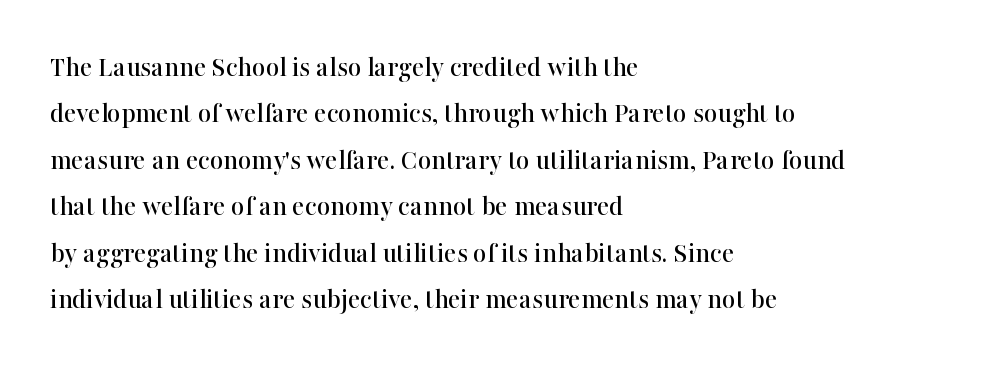
The image shows 29 px serif type, upright; set left-aligned, normal line spacing (1.6x), normal letter spacing, not underlined; high stroke contrast and a medium x-height.
